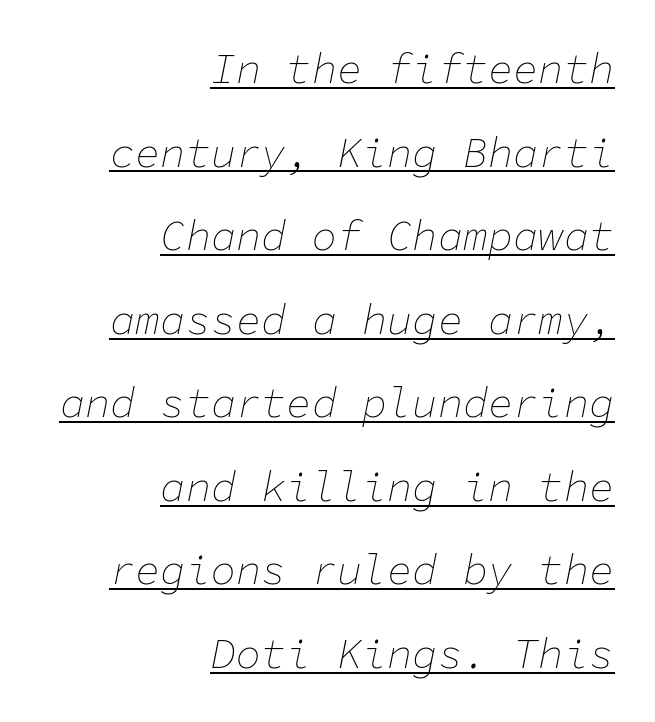
The image shows 42 px thin type, italic (leaning right), monospaced; set right-aligned, loose line spacing (1.99x), normal letter spacing, underlined; low stroke contrast and a medium x-height.
